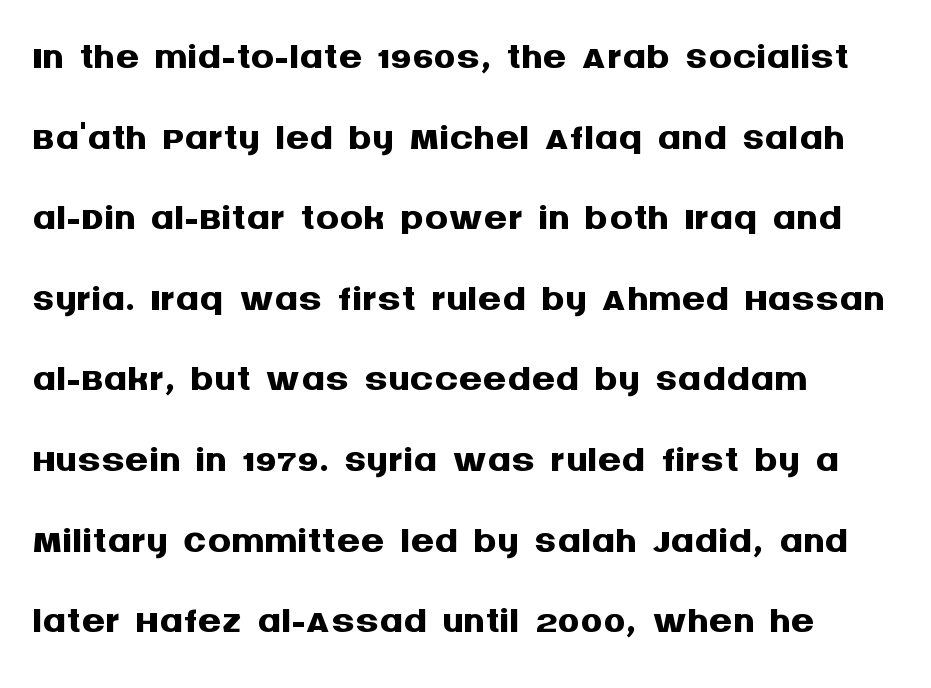
The image shows 58 px semibold sans-serif type, upright; set left-aligned, normal line spacing (1.39x), normal letter spacing, not underlined; medium stroke contrast and a large x-height.
